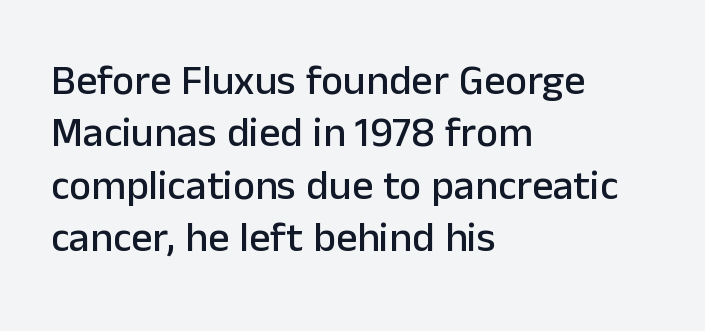
Q: Is the text italic (slanted)? A: No, it is upright.
Q: Is the typeface a serif or a sans-serif typeface? A: Sans-serif.
Q: Is the text underlined? A: No.
Q: How is the paragraph aligned? A: Left-aligned.
Q: Is the spacing between letters normal or unusually wide? A: Normal.
Q: Is the spacing between lines tight, normal or loose? A: Normal.
Q: Width (condensed, normal, or wide)? A: Normal.
Q: Stroke contrast? A: Low.
Q: x-height? A: Medium.
Q: Monospaced? A: No.
